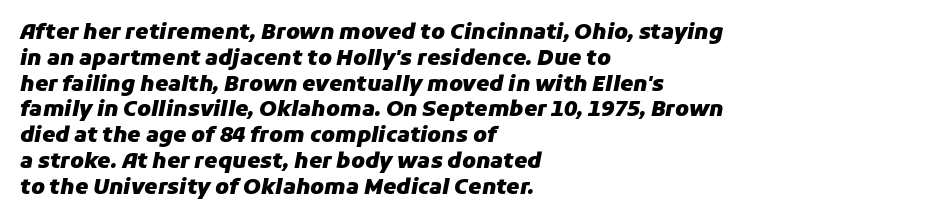
{"italic": "yes", "lean": "right", "slant_degrees": 11, "bold": "yes", "underline": "no", "align": "left", "line_spacing_ratio": 1.23, "letter_spacing": "normal", "letter_spacing_em": 0.0, "glyph_px": 21}
